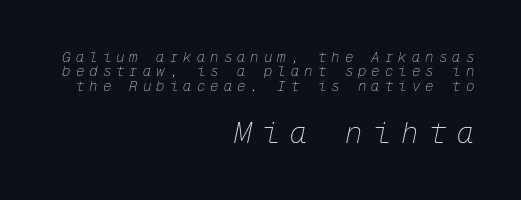
{"italic": "yes", "lean": "right", "slant_degrees": 12, "bold": "no", "weight": "thin", "width": "normal", "stroke_contrast": "low", "x_height": "medium", "monospaced": "yes", "underline": "no", "align": "right", "line_spacing": "tight", "line_spacing_ratio": 1.03, "letter_spacing": "wide", "letter_spacing_em": 0.36, "larger_block": "second", "size_ratio": 2.07, "glyph_px": 29}
